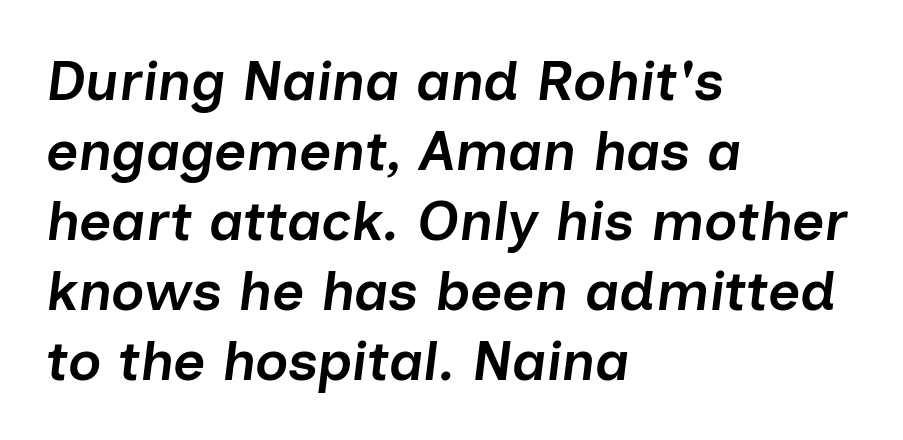
A typesetter would call this leading conventional body-copy spacing. The passage shown is semibold, sitting just below true bold. Look at the tracking — it's just the regular setting, nothing added. Here the designer chose a conventional face with non-uniform glyph widths.
